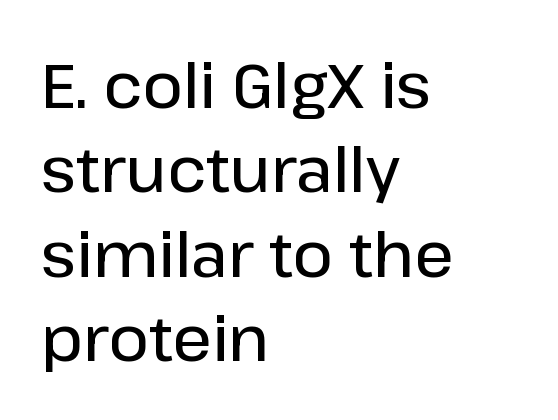
The glyphs are unaccompanied by any horizontal stroke below them. It's the straight-up-and-down kind of type. The gaps between neighbouring characters are ordinary and unremarkable. Firm but not heavy-handed strokes: this text is semibold. Is this a fixed-width face? No — the glyphs have proportional, varying widths.
